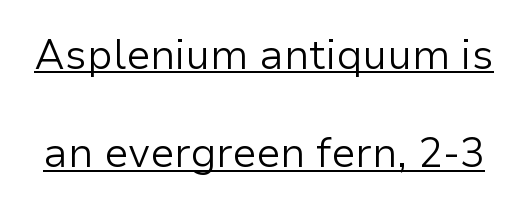
{"serif": "no", "italic": "no", "bold": "no", "weight": "light", "width": "normal", "stroke_contrast": "low", "x_height": "medium", "monospaced": "no", "underline": "yes", "line_spacing": "loose", "line_spacing_ratio": 2.4, "letter_spacing": "normal", "letter_spacing_em": 0.0, "glyph_px": 41}
